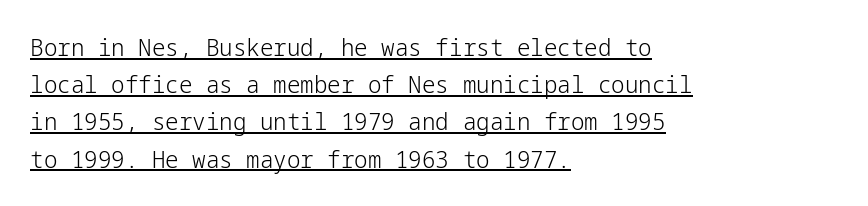
{"italic": "no", "bold": "no", "underline": "yes", "align": "left", "line_spacing": "normal", "line_spacing_ratio": 1.55, "letter_spacing": "normal", "letter_spacing_em": 0.0, "glyph_px": 24}
